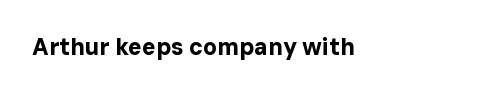
The image shows 23 px bold type, upright; set normal letter spacing, not underlined.
